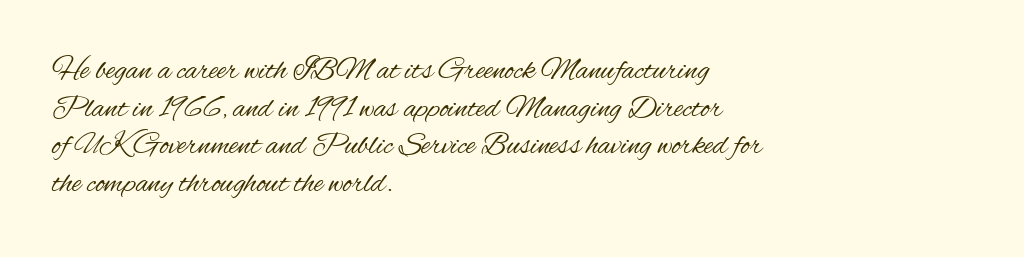
The image shows 31 px regular-weight, condensed sans-serif type; set left-aligned, line spacing 1.21x, normal letter spacing, not underlined; medium stroke contrast and a small x-height.
